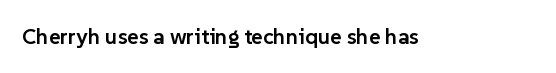
{"italic": "no", "bold": "semi", "underline": "no", "letter_spacing": "normal", "letter_spacing_em": 0.0, "glyph_px": 22}
